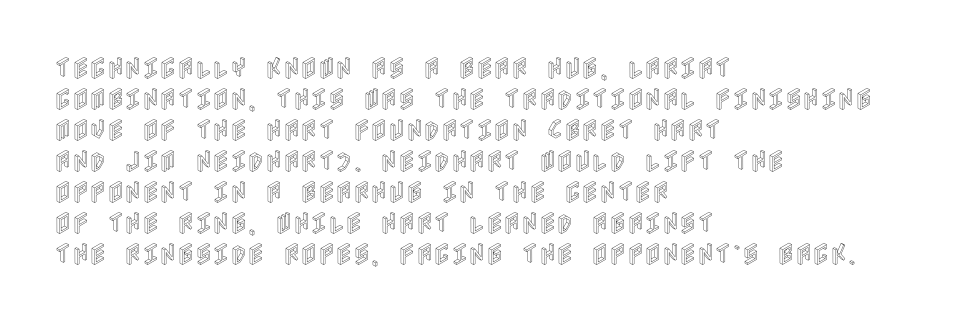
Q: Is the text italic (slanted)? A: No, it is upright.
Q: Is the text underlined? A: No.
Q: How is the paragraph aligned? A: Left-aligned.
Q: Is the spacing between letters normal or unusually wide? A: Normal.
Q: Is the spacing between lines tight, normal or loose? A: Normal.
